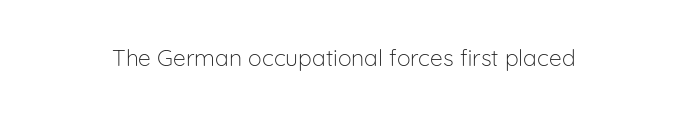
{"italic": "no", "bold": "no", "underline": "no", "letter_spacing": "normal", "letter_spacing_em": 0.0, "glyph_px": 23}
